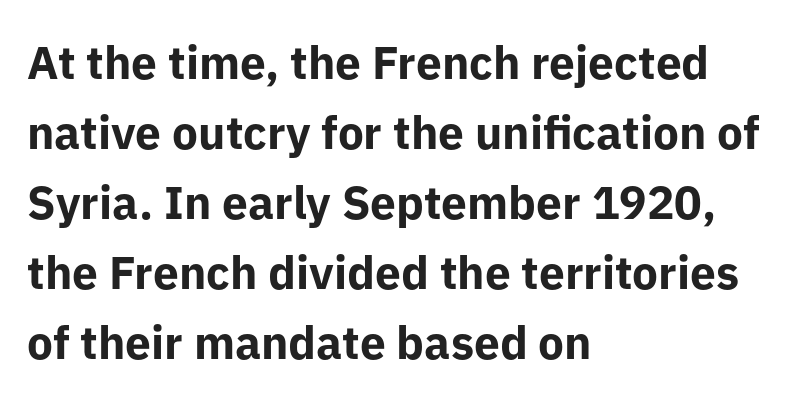
Words appear dense and cohesive because spacing is normal. Plain, unruled lines of type. Alignment: flush left. Heft: maximum for text — a bold. The block of text has a typical density, with ordinary space between rows. Think of a printed novel: that variable character pitch is what you see here.
